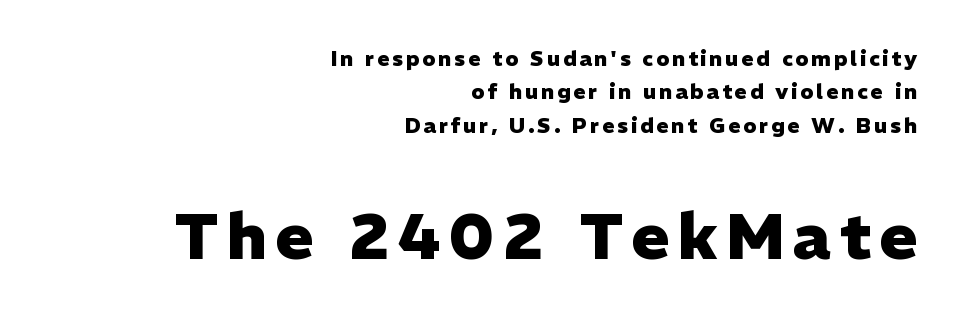
Q: Is the text bold? A: Yes.
Q: Is the text italic (slanted)? A: No, it is upright.
Q: Is the typeface a serif or a sans-serif typeface? A: Sans-serif.
Q: Is the text underlined? A: No.
Q: How is the paragraph aligned? A: Right-aligned.
Q: Is the spacing between lines tight, normal or loose? A: Normal.
Q: Which block of text is set in a larger size, the first (top) or the second (bottom)? A: The second (bottom) one.
Q: Width (condensed, normal, or wide)? A: Normal.
Q: Stroke contrast? A: Low.
Q: x-height? A: Medium.
Q: Monospaced? A: No.
